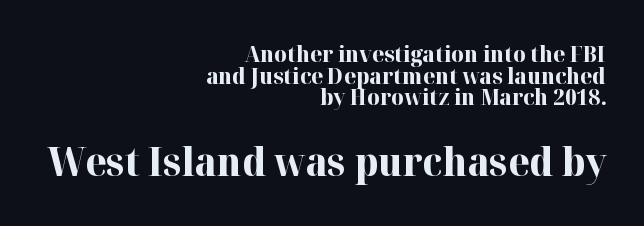
Spacing verdict: proportional, widths tailored to each character. Does the bottom block carry the larger type? Yes, it does. Alignment: flush right. Every stem runs plumb, perpendicular to the baseline. Words float on clear page, feet unadorned. Chunky letters — that's bold for sure.
